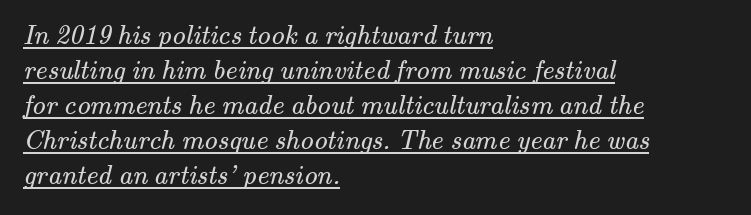
The image shows 27 px text type; set left-aligned, normal line spacing (1.3x), normal letter spacing, underlined.
